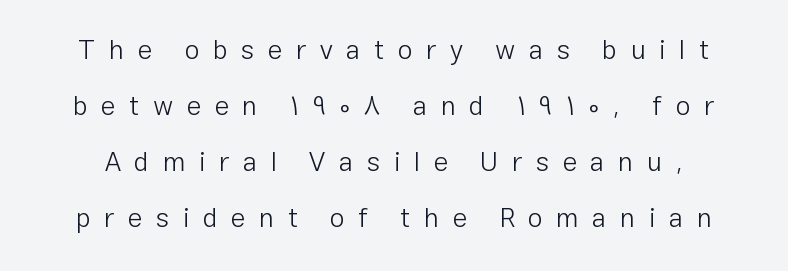
The image shows 27 px text type, upright; set loose line spacing (2.08x), unusually wide letter spacing (+0.5 em), not underlined.
